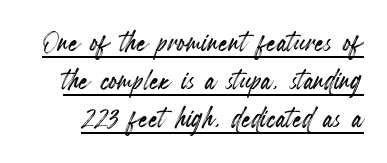
{"width": "condensed", "x_height": "small", "monospaced": "no", "underline": "yes", "line_spacing": "tight", "line_spacing_ratio": 1.03, "letter_spacing": "normal", "letter_spacing_em": 0.0, "glyph_px": 37}
